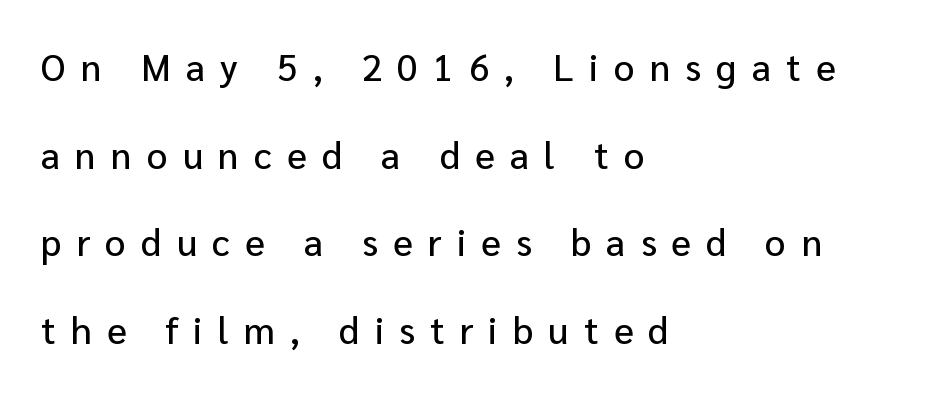
{"serif": "no", "italic": "no", "width": "normal", "stroke_contrast": "low", "x_height": "medium", "monospaced": "no", "underline": "no", "align": "left", "line_spacing": "loose", "line_spacing_ratio": 2.37, "letter_spacing": "wide", "letter_spacing_em": 0.41, "glyph_px": 37}
